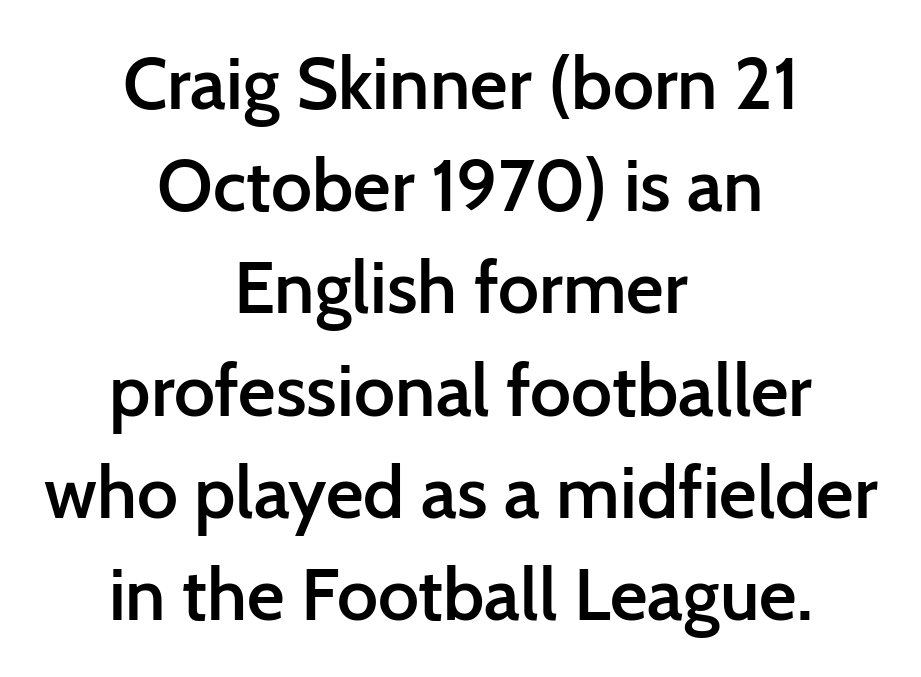
The face used here is proportionally spaced, like ordinary book or web type. The specimen reads as upright at a glance. Alignment: centered. To sum up the face: it is a sans, with no serifs.
